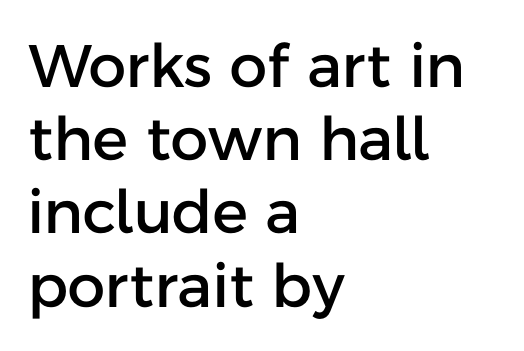
Q: Is the text italic (slanted)? A: No, it is upright.
Q: Is the typeface a serif or a sans-serif typeface? A: Sans-serif.
Q: Is the text underlined? A: No.
Q: How is the paragraph aligned? A: Left-aligned.
Q: Is the spacing between letters normal or unusually wide? A: Normal.
Q: Width (condensed, normal, or wide)? A: Normal.
Q: Stroke contrast? A: Low.
Q: x-height? A: Medium.
Q: Monospaced? A: No.
